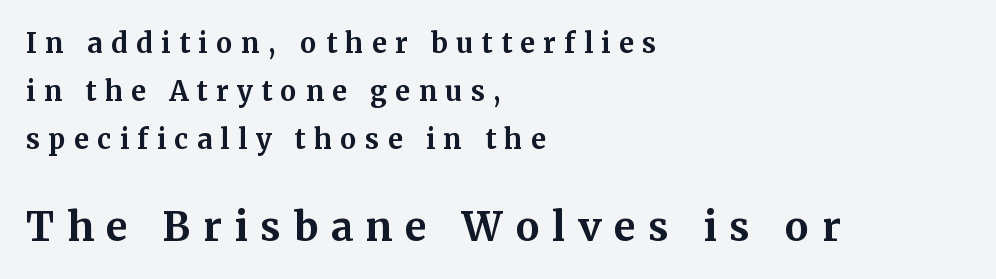
{"serif": "yes", "italic": "no", "bold": "yes", "weight": "bold", "width": "normal", "stroke_contrast": "medium", "x_height": "medium", "monospaced": "no", "underline": "no", "align": "left", "line_spacing_ratio": 1.77, "letter_spacing": "wide", "letter_spacing_em": 0.31, "larger_block": "second", "size_ratio": 1.48, "glyph_px": 40}
